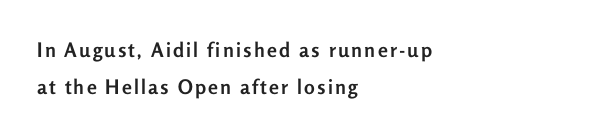
{"italic": "no", "bold": "yes", "underline": "no", "align": "left", "line_spacing_ratio": 1.85, "glyph_px": 20}
